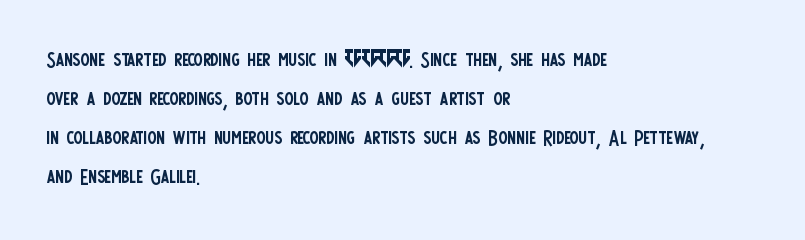
{"italic": "no", "bold": "no", "underline": "no", "align": "left", "line_spacing": "normal", "line_spacing_ratio": 1.45, "letter_spacing": "normal", "letter_spacing_em": 0.0, "glyph_px": 27}
